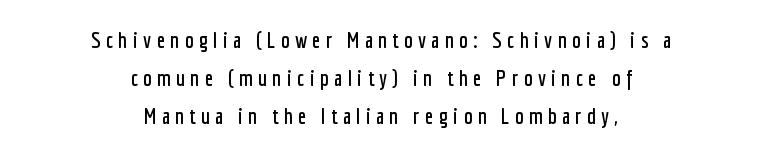
The image shows 22 px text type, upright; set centered, line spacing 1.72x, unusually wide letter spacing (+0.24 em), not underlined.
